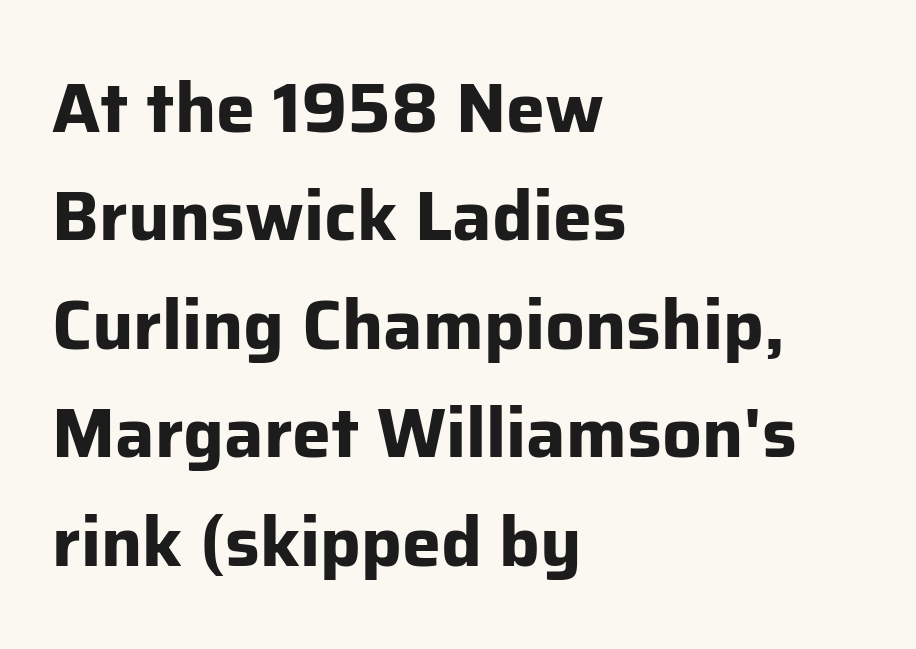
Q: Is the text bold? A: Yes.
Q: Is the text italic (slanted)? A: No, it is upright.
Q: Is the typeface a serif or a sans-serif typeface? A: Sans-serif.
Q: Is the text underlined? A: No.
Q: How is the paragraph aligned? A: Left-aligned.
Q: Is the spacing between letters normal or unusually wide? A: Normal.
Q: Is the spacing between lines tight, normal or loose? A: Normal.
Q: Width (condensed, normal, or wide)? A: Normal.
Q: Stroke contrast? A: Low.
Q: x-height? A: Medium.
Q: Monospaced? A: No.
